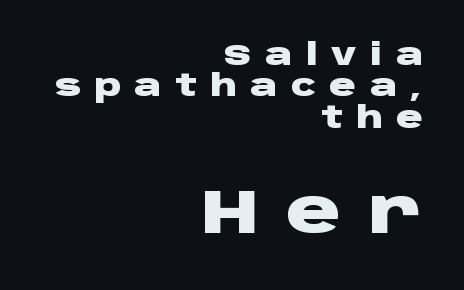
Q: Is the text bold? A: Yes.
Q: Is the text italic (slanted)? A: No, it is upright.
Q: Is the typeface a serif or a sans-serif typeface? A: Sans-serif.
Q: Is the text underlined? A: No.
Q: How is the paragraph aligned? A: Right-aligned.
Q: Is the spacing between letters normal or unusually wide? A: Unusually wide.
Q: Is the spacing between lines tight, normal or loose? A: Tight.
Q: Which block of text is set in a larger size, the first (top) or the second (bottom)? A: The second (bottom) one.
Q: Width (condensed, normal, or wide)? A: Wide.
Q: Stroke contrast? A: Low.
Q: x-height? A: Large.
Q: Monospaced? A: No.
